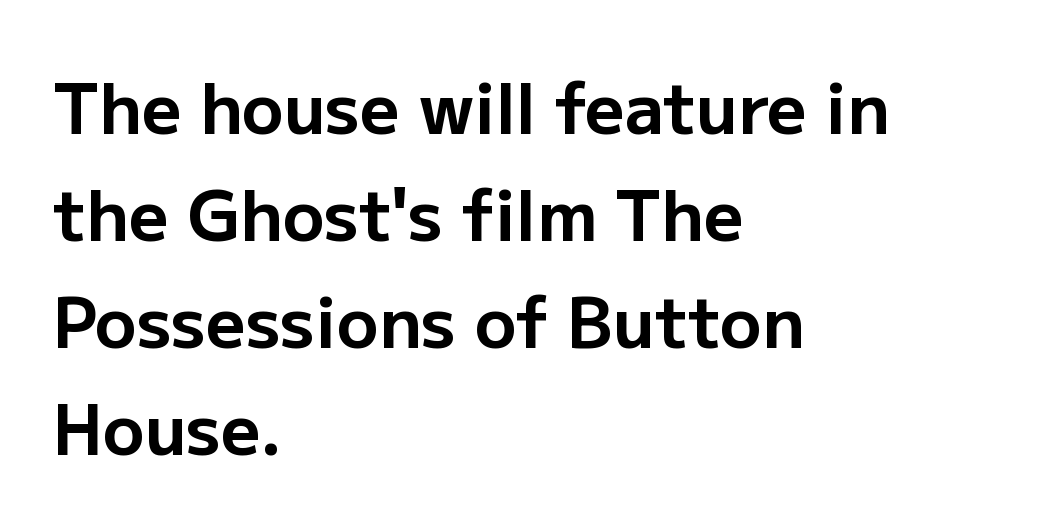
Q: Is the text bold? A: Yes.
Q: Is the text italic (slanted)? A: No, it is upright.
Q: Is the typeface a serif or a sans-serif typeface? A: Sans-serif.
Q: Is the text underlined? A: No.
Q: How is the paragraph aligned? A: Left-aligned.
Q: Is the spacing between letters normal or unusually wide? A: Normal.
Q: Is the spacing between lines tight, normal or loose? A: Normal.
Q: Width (condensed, normal, or wide)? A: Normal.
Q: Stroke contrast? A: Low.
Q: x-height? A: Medium.
Q: Monospaced? A: No.
